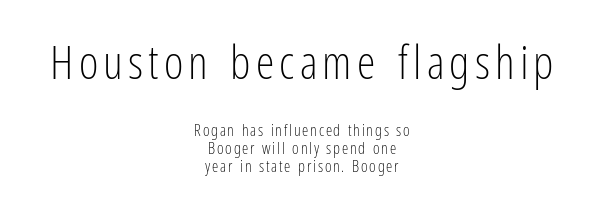
The image shows 47 px light, condensed sans-serif type, upright; set centered, tight line spacing (1.12x), not underlined; the first (top) block is 2.94x larger; low stroke contrast and a medium x-height.
